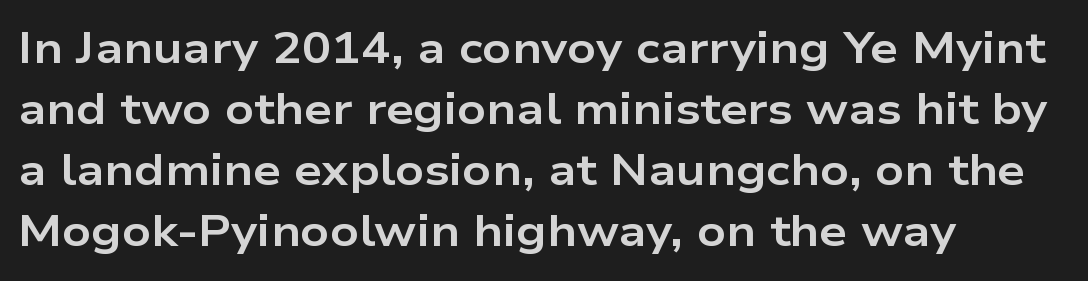
Tracking here is standard; glyphs follow each other at the usual distance. Line spacing here is normal. You'd pick this weight for a headline — it's a proper bold. Nope, no serifs anywhere on these letters. Every row of glyphs begins at an identical x-position on the left. Glance below the letters and you will spot only blank space.
